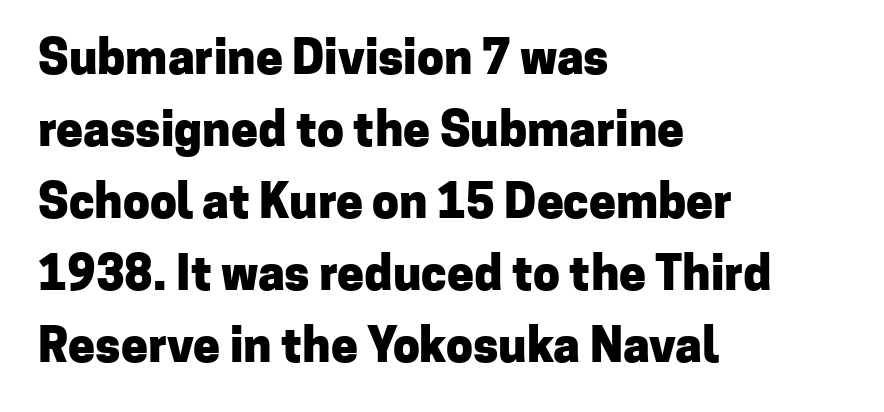
The image shows 48 px heavy sans-serif type, upright; set left-aligned, normal line spacing (1.5x), normal letter spacing, not underlined; low stroke contrast and a medium x-height.
